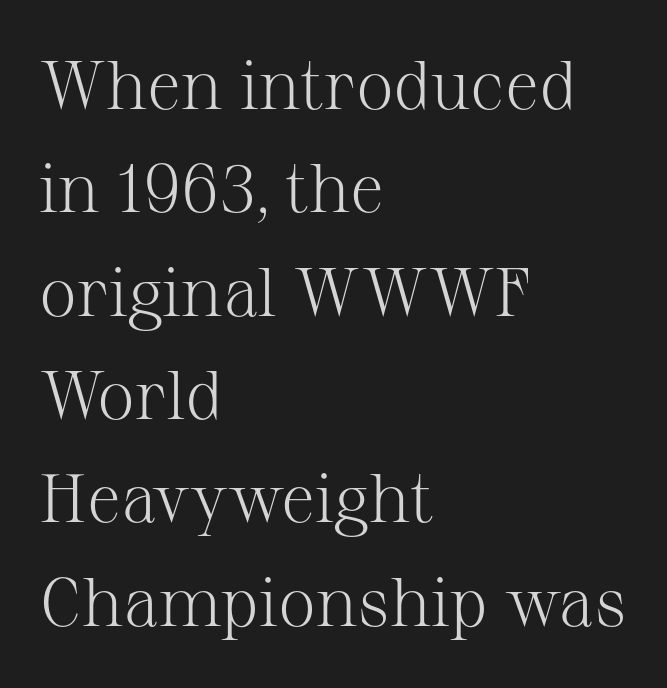
Q: Is the text bold? A: No.
Q: Is the text italic (slanted)? A: No, it is upright.
Q: Is the typeface a serif or a sans-serif typeface? A: Serif.
Q: Is the text underlined? A: No.
Q: How is the paragraph aligned? A: Left-aligned.
Q: Is the spacing between letters normal or unusually wide? A: Normal.
Q: Is the spacing between lines tight, normal or loose? A: Normal.
Q: Width (condensed, normal, or wide)? A: Normal.
Q: Stroke contrast? A: Medium.
Q: x-height? A: Medium.
Q: Monospaced? A: No.
